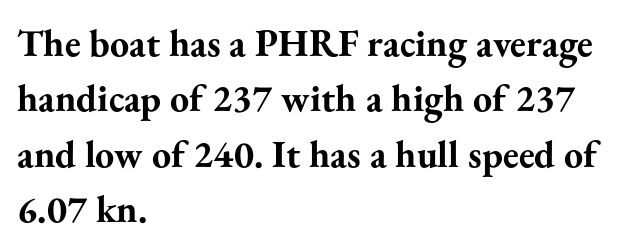
Default kerning and tracking; the words read as compact shapes. This is the regular roman posture of the typeface. I'd describe the lettering as bold — thick and assertive. Where is the straight margin? On the left. Words float on clear page, feet unadorned. A typesetter would call this proportional, since set widths differ per character.
